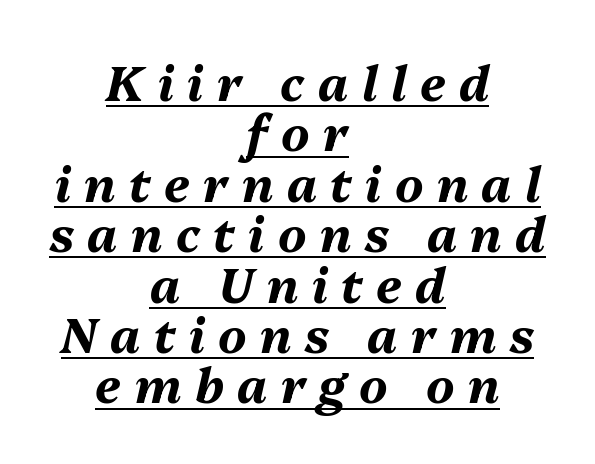
{"italic": "yes", "lean": "right", "slant_degrees": 13, "bold": "yes", "weight": "bold", "width": "normal", "stroke_contrast": "medium", "x_height": "medium", "monospaced": "no", "underline": "yes", "align": "center", "line_spacing": "tight", "line_spacing_ratio": 1.05, "letter_spacing": "wide", "letter_spacing_em": 0.28, "glyph_px": 48}
